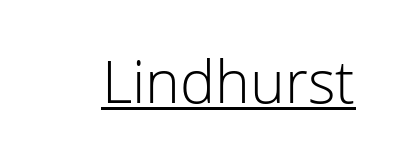
The image shows 59 px light sans-serif type, upright; set normal letter spacing, underlined; low stroke contrast and a medium x-height.
